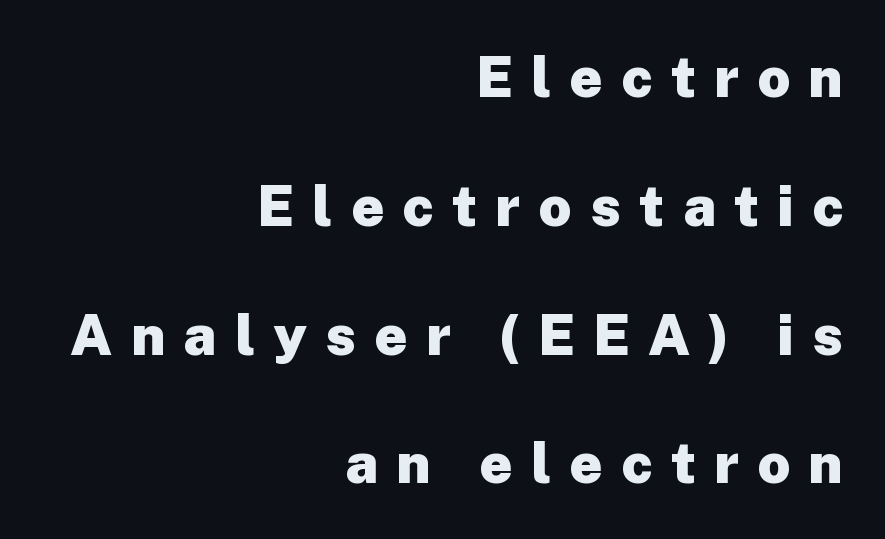
{"serif": "no", "italic": "no", "bold": "yes", "weight": "heavy", "width": "normal", "stroke_contrast": "low", "x_height": "medium", "monospaced": "no", "underline": "no", "align": "right", "line_spacing": "loose", "line_spacing_ratio": 2.26, "letter_spacing": "wide", "letter_spacing_em": 0.32, "glyph_px": 57}
